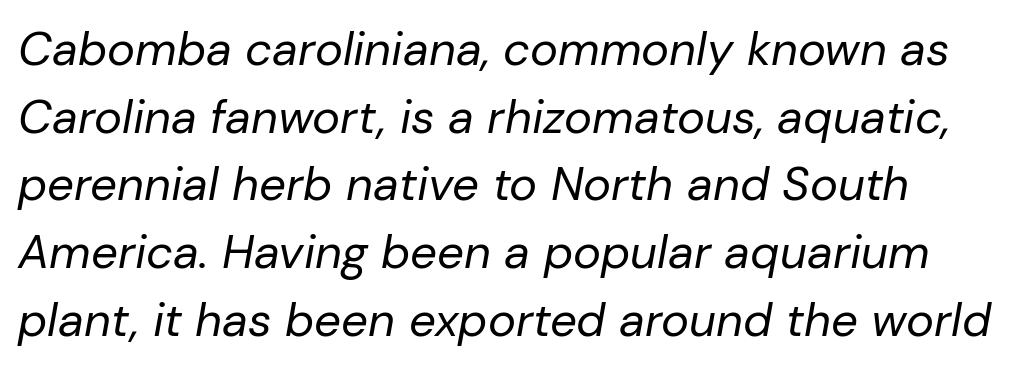
{"italic": "yes", "lean": "right", "slant_degrees": 10, "bold": "no", "weight": "regular", "width": "normal", "stroke_contrast": "low", "x_height": "medium", "monospaced": "no", "underline": "no", "align": "left", "line_spacing": "normal", "line_spacing_ratio": 1.44, "letter_spacing": "normal", "letter_spacing_em": 0.0, "glyph_px": 47}
